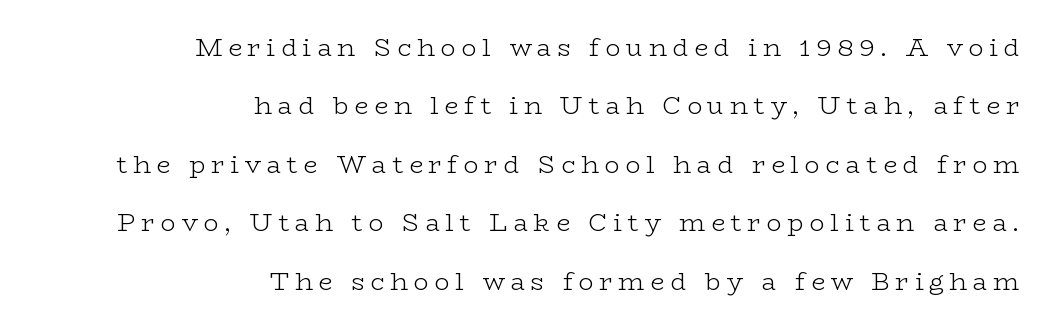
Q: Is the text bold? A: No.
Q: Is the text italic (slanted)? A: No, it is upright.
Q: Is the text underlined? A: No.
Q: How is the paragraph aligned? A: Right-aligned.
Q: Is the spacing between letters normal or unusually wide? A: Unusually wide.
Q: Is the spacing between lines tight, normal or loose? A: Loose.
